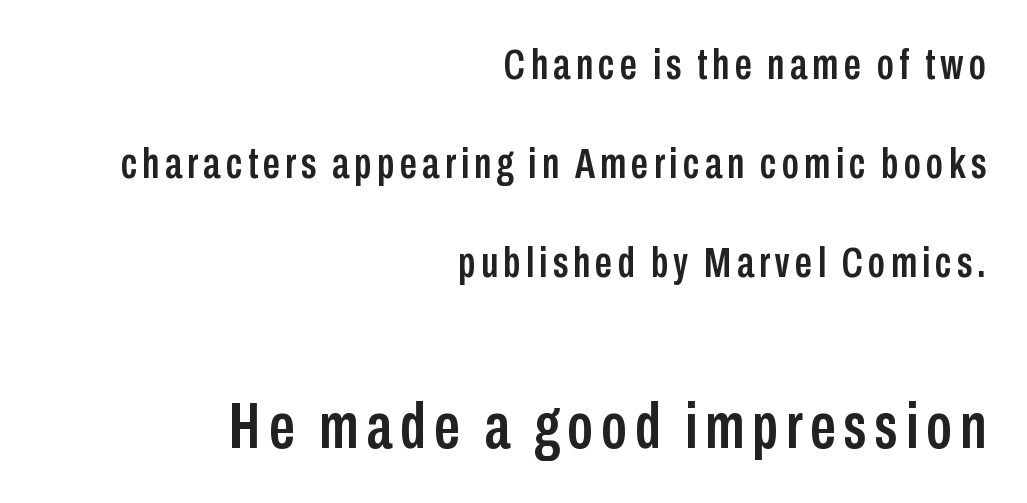
Q: Is the text italic (slanted)? A: No, it is upright.
Q: Is the typeface a serif or a sans-serif typeface? A: Sans-serif.
Q: Is the text underlined? A: No.
Q: How is the paragraph aligned? A: Right-aligned.
Q: Is the spacing between lines tight, normal or loose? A: Loose.
Q: Which block of text is set in a larger size, the first (top) or the second (bottom)? A: The second (bottom) one.
Q: Width (condensed, normal, or wide)? A: Condensed.
Q: Stroke contrast? A: Low.
Q: x-height? A: Medium.
Q: Monospaced? A: No.
